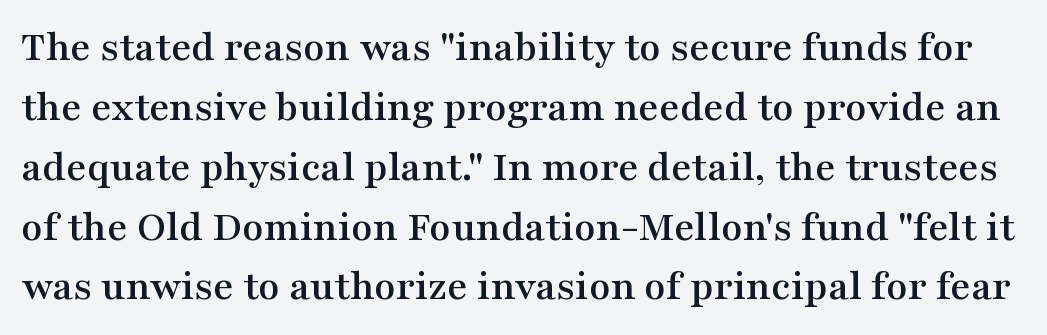
The image shows 44 px wide serif type, upright; set normal line spacing (1.36x), normal letter spacing, not underlined; medium stroke contrast and a medium x-height.
